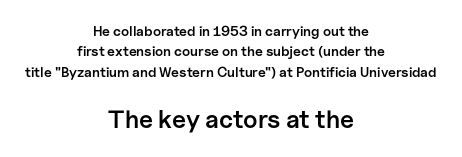
{"italic": "no", "bold": "semi", "underline": "no", "align": "center", "line_spacing": "normal", "line_spacing_ratio": 1.46, "letter_spacing": "normal", "letter_spacing_em": 0.0, "larger_block": "second", "size_ratio": 1.79, "glyph_px": 25}
